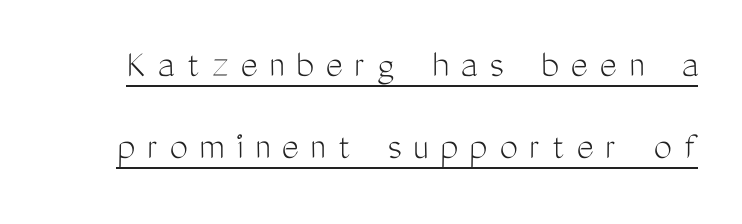
Q: Is the text bold? A: No.
Q: Is the text italic (slanted)? A: No, it is upright.
Q: Is the typeface a serif or a sans-serif typeface? A: Sans-serif.
Q: Is the text underlined? A: Yes.
Q: Is the spacing between letters normal or unusually wide? A: Unusually wide.
Q: Is the spacing between lines tight, normal or loose? A: Loose.
Q: Width (condensed, normal, or wide)? A: Condensed.
Q: Stroke contrast? A: Medium.
Q: x-height? A: Medium.
Q: Monospaced? A: No.
